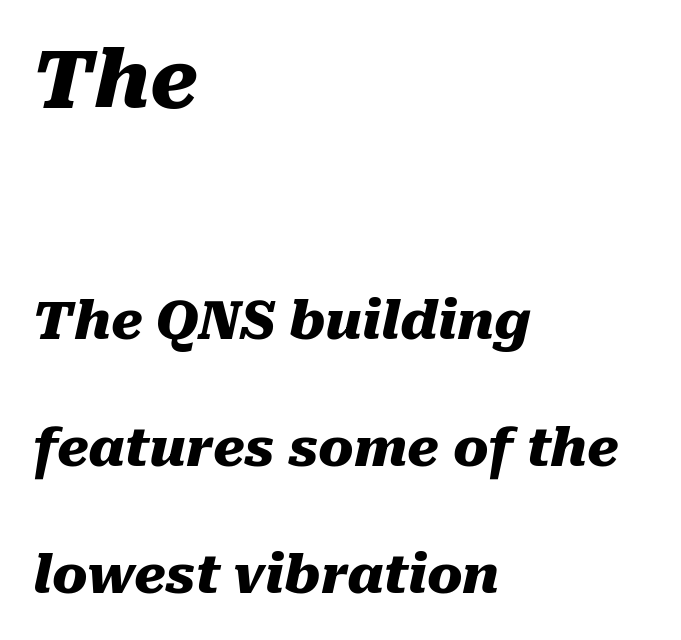
Q: Is the text bold? A: Yes.
Q: Is the text italic (slanted)? A: Yes, it leans right by about 10 degrees.
Q: Is the text underlined? A: No.
Q: How is the paragraph aligned? A: Left-aligned.
Q: Is the spacing between letters normal or unusually wide? A: Normal.
Q: Is the spacing between lines tight, normal or loose? A: Loose.
Q: Which block of text is set in a larger size, the first (top) or the second (bottom)? A: The first (top) one.
Q: Width (condensed, normal, or wide)? A: Normal.
Q: Stroke contrast? A: Medium.
Q: x-height? A: Medium.
Q: Monospaced? A: No.
